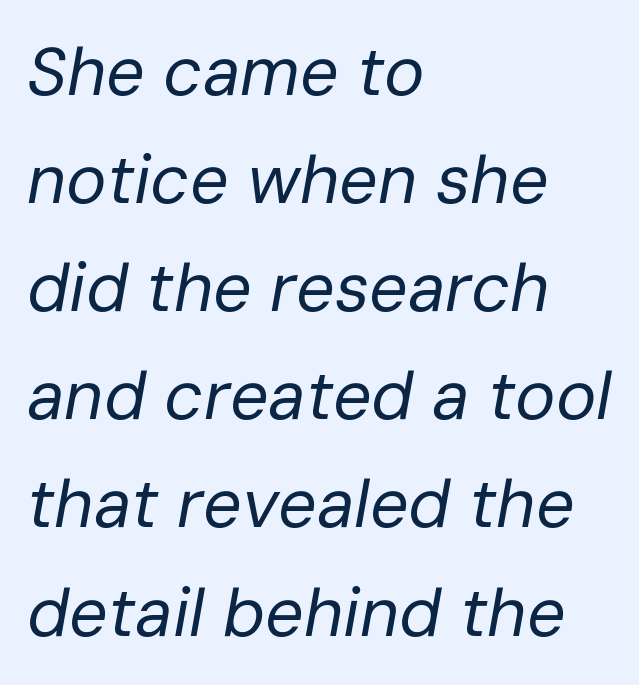
The image shows 68 px regular-weight type, italic (leaning right); set left-aligned, normal line spacing (1.59x), normal letter spacing, not underlined; low stroke contrast and a medium x-height.
